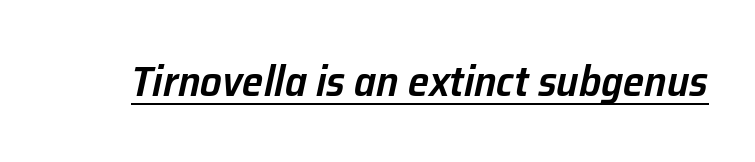
The image shows 43 px semibold type, italic (leaning right); set normal letter spacing, underlined; low stroke contrast and a medium x-height.
